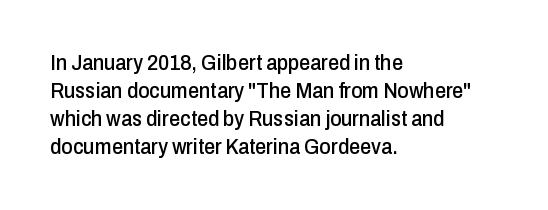
{"italic": "no", "underline": "no", "align": "left", "line_spacing": "normal", "line_spacing_ratio": 1.28, "letter_spacing": "normal", "letter_spacing_em": 0.0, "glyph_px": 22}
